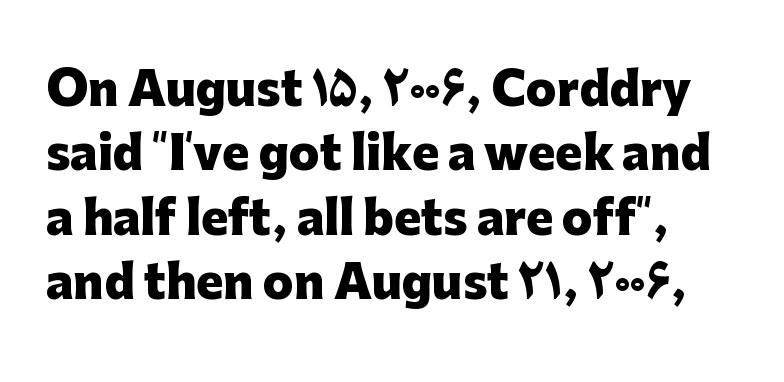
Grotesque or geometric, the face here clearly has no serifs. The face used here is proportionally spaced, like ordinary book or web type. This rendering features lettering with no underline. The axis of the letterforms is exactly vertical.
